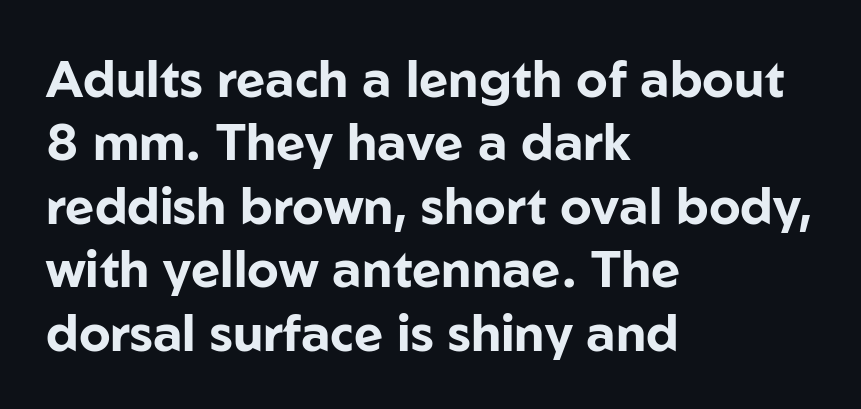
If you drew a ruler down the left edge, every line would touch it. Nothing unusual about the tracking: characters are spaced as the font intends. In terms of leading, this rendering sits right in the middle. Typographic density is high because the face is bold. Underline: absent. Does the type have serifs? No, each stem ends abruptly.
